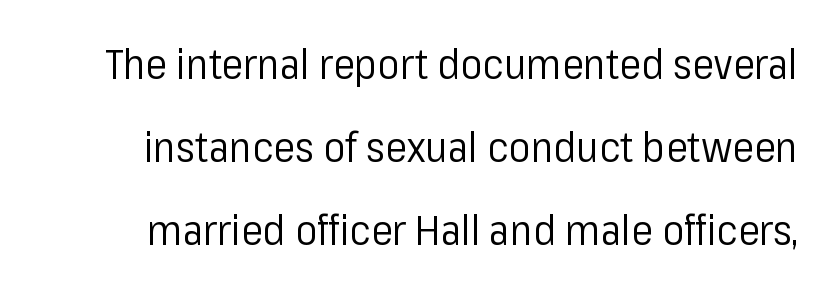
The image shows 41 px regular-weight sans-serif type, upright; set loose line spacing (2.02x), normal letter spacing, not underlined; low stroke contrast and a medium x-height.
